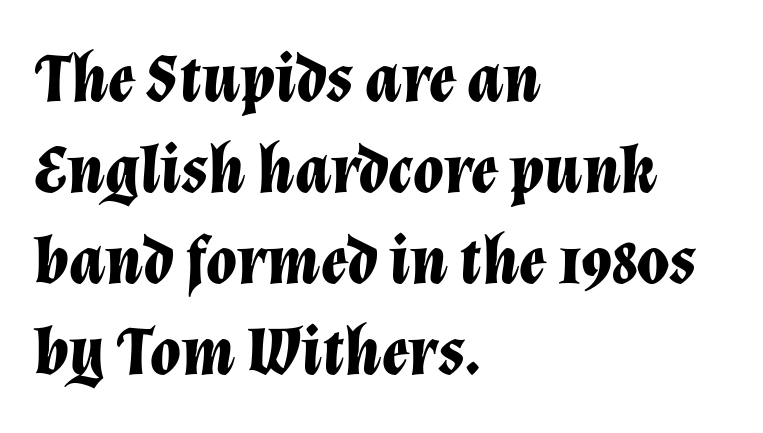
{"italic": "yes", "lean": "right", "slant_degrees": 12, "bold": "yes", "weight": "bold", "width": "normal", "stroke_contrast": "low", "x_height": "medium", "monospaced": "no", "underline": "no", "align": "left", "line_spacing": "normal", "line_spacing_ratio": 1.3, "letter_spacing": "normal", "letter_spacing_em": 0.0, "glyph_px": 70}
